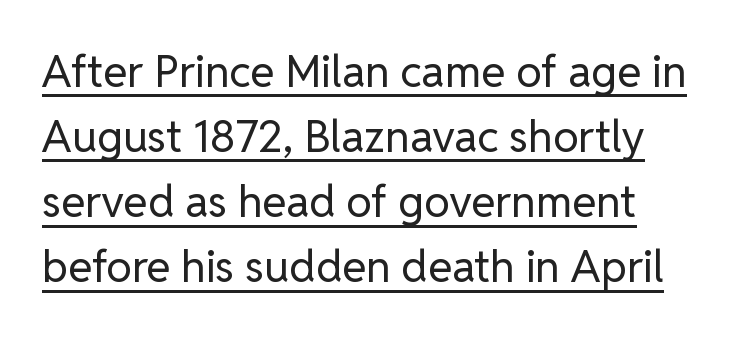
Character widths vary here, with narrow letters taking less room than wide ones. The characters display no serif detailing; their extremities are plain. A rule runs beneath these lines of type. The face looks like a standard text weight, possibly lighter. Posture: vertical.
